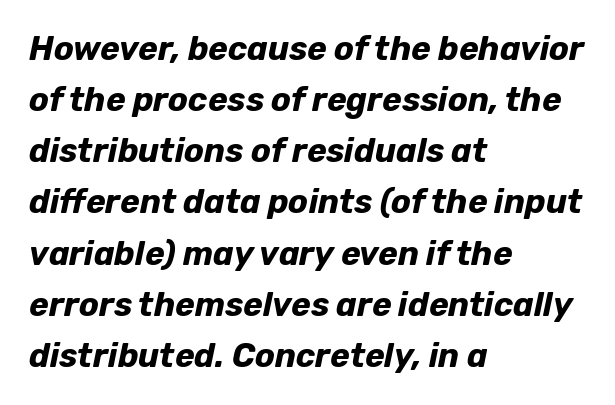
{"italic": "yes", "lean": "right", "slant_degrees": 12, "bold": "yes", "weight": "bold", "width": "normal", "stroke_contrast": "low", "x_height": "medium", "monospaced": "no", "underline": "no", "align": "left", "line_spacing": "normal", "line_spacing_ratio": 1.55, "letter_spacing": "normal", "letter_spacing_em": 0.0, "glyph_px": 33}
